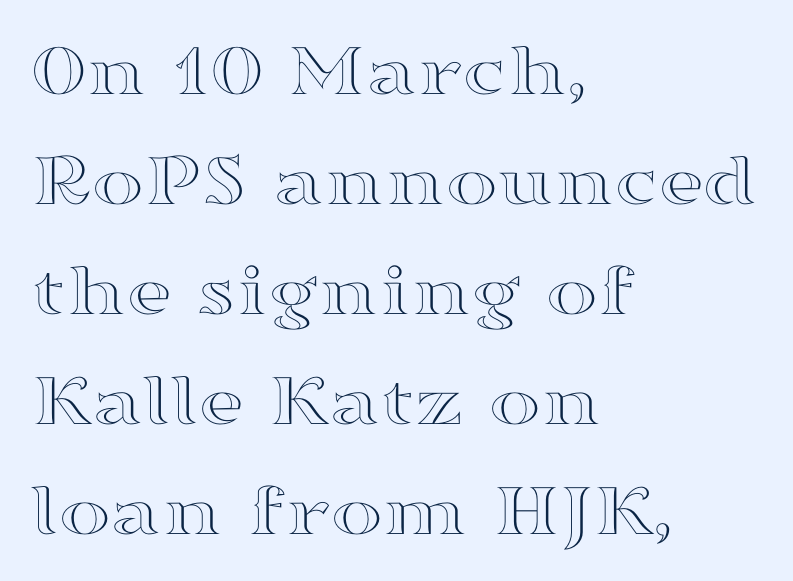
Character widths vary here, with narrow letters taking less room than wide ones. Posture: upright roman. Does extra space separate the letters? No, they use regular spacing. This sample keeps an unexceptional amount of space between lines. Lines of text with bare space underneath.
